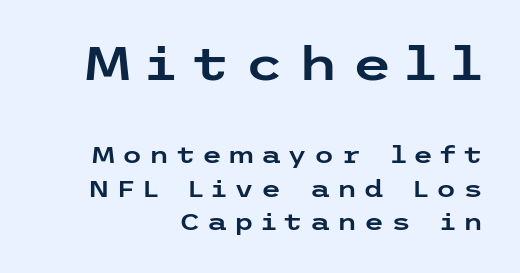
The image shows 46 px wide sans-serif type, upright; set right-aligned, normal line spacing (1.46x), unusually wide letter spacing (+0.29 em), not underlined; the first (top) block is 2.0x larger; low stroke contrast and a medium x-height.
